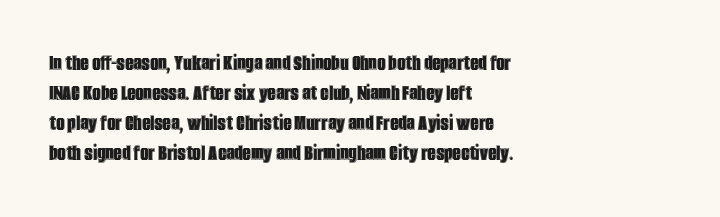
The ragged edge is on the right, which tells us the setting is flush left. What's the leading like? Ordinary, nothing unusual. Posture: straight, roman, zero tilt. The face used here is rendered with its standard letterfit. Letters rest on an invisible, unmarked baseline.
